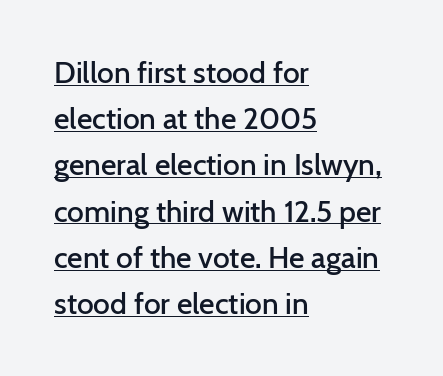
Q: Is the text bold? A: Semi-bold.
Q: Is the text italic (slanted)? A: No, it is upright.
Q: Is the typeface a serif or a sans-serif typeface? A: Sans-serif.
Q: Is the text underlined? A: Yes.
Q: How is the paragraph aligned? A: Left-aligned.
Q: Is the spacing between letters normal or unusually wide? A: Normal.
Q: Is the spacing between lines tight, normal or loose? A: Normal.
Q: Width (condensed, normal, or wide)? A: Normal.
Q: Stroke contrast? A: Low.
Q: x-height? A: Medium.
Q: Monospaced? A: No.
